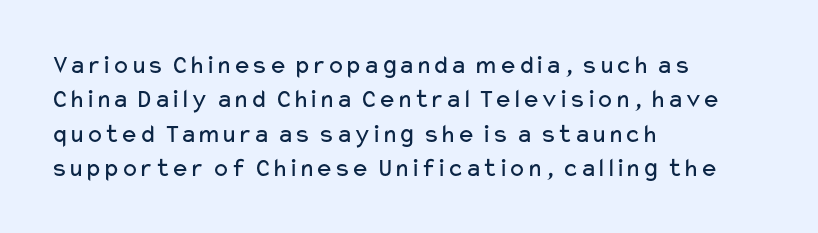
The letterforms sit at book weight or below. Honestly, the letter spacing is just normal — you wouldn't notice it. The type sits square on the baseline with zero lean. Unmarked baselines from the first word to the last. The text block is weighted toward the left margin, trailing off unevenly rightward. The designer left line spacing at the default.
